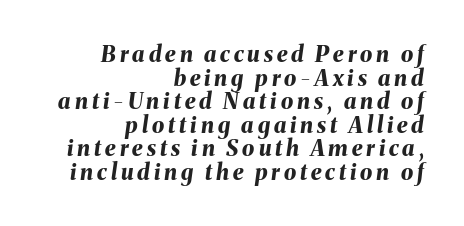
The image shows 22 px bold type, italic (leaning right); set right-aligned, tight line spacing (1.07x), not underlined.
